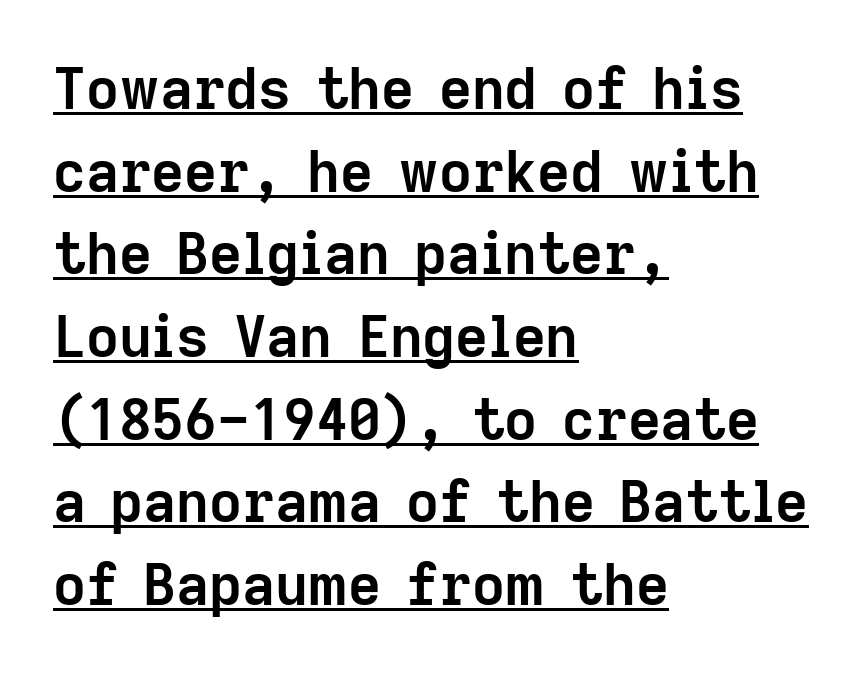
The image shows 57 px semibold sans-serif type, upright; set left-aligned, normal line spacing (1.45x), normal letter spacing, underlined; low stroke contrast and a medium x-height.
